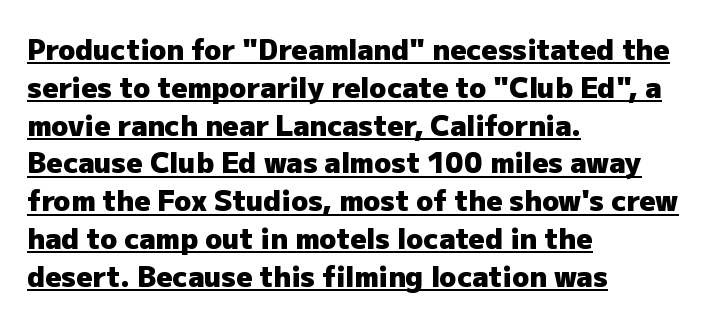
The image shows 28 px heavy sans-serif type, upright; set left-aligned, normal line spacing (1.35x), normal letter spacing, underlined; low stroke contrast and a medium x-height.
